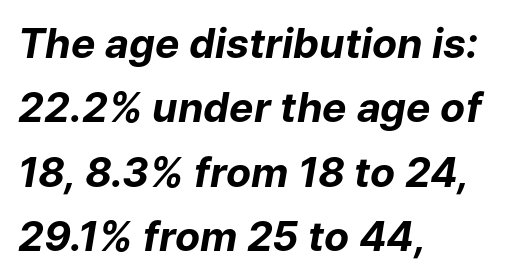
Q: Is the text bold? A: Yes.
Q: Is the text italic (slanted)? A: Yes, it leans right by about 9 degrees.
Q: Is the text underlined? A: No.
Q: How is the paragraph aligned? A: Left-aligned.
Q: Is the spacing between letters normal or unusually wide? A: Normal.
Q: Is the spacing between lines tight, normal or loose? A: Normal.
Q: Width (condensed, normal, or wide)? A: Normal.
Q: Stroke contrast? A: Low.
Q: x-height? A: Medium.
Q: Monospaced? A: No.
